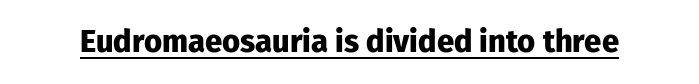
Posture: vertical. Pretty heavy lettering here — definitely bold. Looks like regular typesetting: each glyph gets only the width it needs. The rendering shows plain stroke endings on the letterforms — a sans-serif design. Students, note that the glyphs here touch the page at normal intervals.
